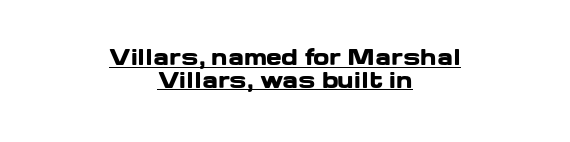
Q: Is the text bold? A: Yes.
Q: Is the text italic (slanted)? A: No, it is upright.
Q: Is the text underlined? A: Yes.
Q: How is the paragraph aligned? A: Centered.
Q: Is the spacing between letters normal or unusually wide? A: Normal.
Q: Is the spacing between lines tight, normal or loose? A: Tight.
